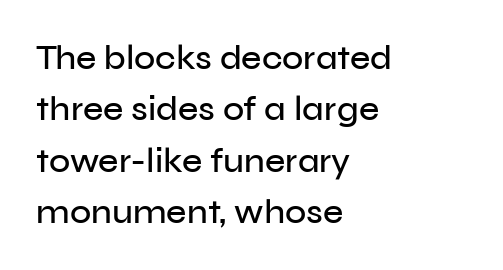
{"serif": "no", "italic": "no", "width": "normal", "stroke_contrast": "low", "x_height": "medium", "monospaced": "no", "underline": "no", "align": "left", "line_spacing": "normal", "line_spacing_ratio": 1.47, "letter_spacing": "normal", "letter_spacing_em": 0.0, "glyph_px": 35}
